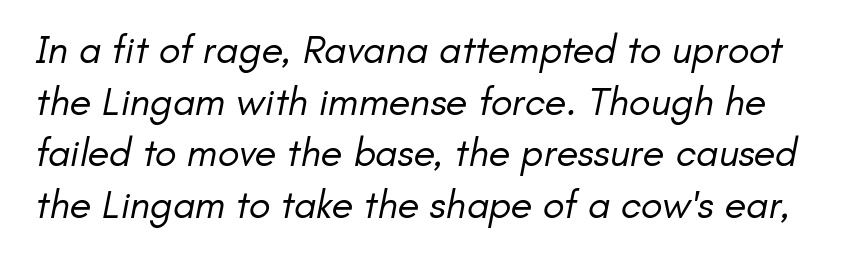
Q: Is the text bold? A: No.
Q: Is the typeface a serif or a sans-serif typeface? A: Sans-serif.
Q: Is the text underlined? A: No.
Q: Is the spacing between letters normal or unusually wide? A: Normal.
Q: Is the spacing between lines tight, normal or loose? A: Normal.
Q: Width (condensed, normal, or wide)? A: Normal.
Q: Stroke contrast? A: Low.
Q: x-height? A: Small.
Q: Monospaced? A: No.
